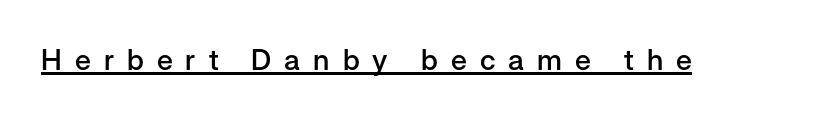
The image shows 29 px semibold sans-serif type, upright; set unusually wide letter spacing (+0.45 em), underlined; low stroke contrast and a medium x-height.
